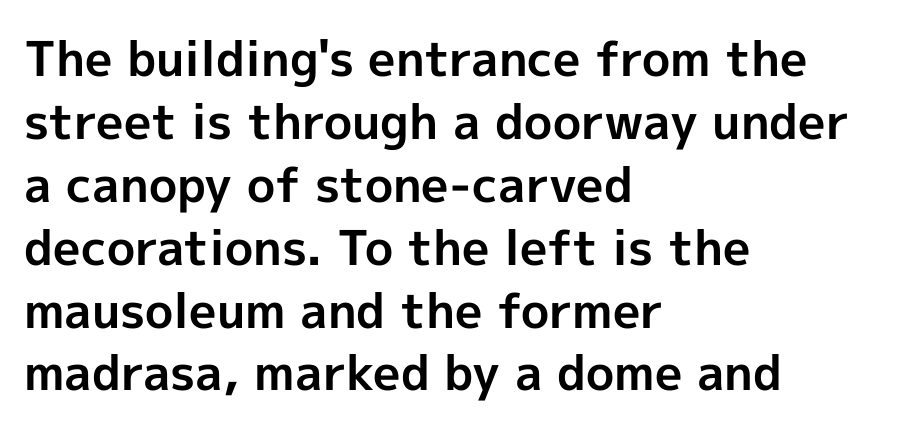
Look at the bottom of the vertical strokes: they stop flat, with no serifs. This rendering features lettering with no underline. The lines are quadded left. Is this a fixed-width face? No — the glyphs have proportional, varying widths. Default kerning and tracking; the words read as compact shapes. This is roman type, the default non-slanted kind.
